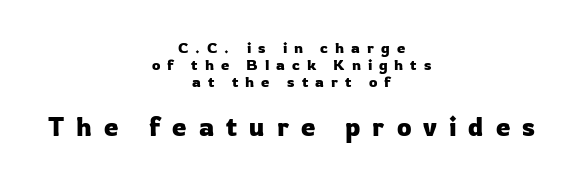
The image shows 26 px text type, upright; set centered, tight line spacing (1.14x), unusually wide letter spacing (+0.46 em), not underlined; the second (bottom) block is 1.73x larger.
